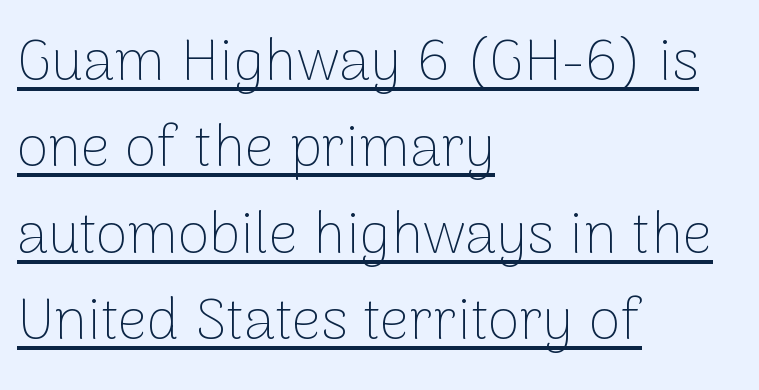
Q: Is the text bold? A: No.
Q: Is the text italic (slanted)? A: No, it is upright.
Q: Is the typeface a serif or a sans-serif typeface? A: Sans-serif.
Q: Is the text underlined? A: Yes.
Q: How is the paragraph aligned? A: Left-aligned.
Q: Is the spacing between letters normal or unusually wide? A: Normal.
Q: Is the spacing between lines tight, normal or loose? A: Normal.
Q: Width (condensed, normal, or wide)? A: Normal.
Q: Stroke contrast? A: Low.
Q: x-height? A: Medium.
Q: Monospaced? A: No.
